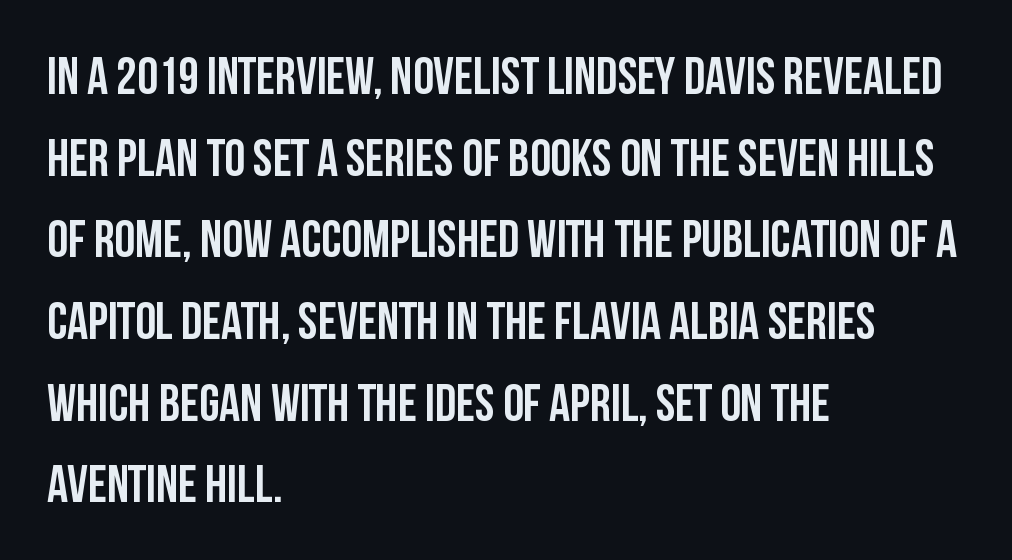
Q: Is the text bold? A: Yes.
Q: Is the text italic (slanted)? A: No, it is upright.
Q: Is the typeface a serif or a sans-serif typeface? A: Sans-serif.
Q: Is the text underlined? A: No.
Q: How is the paragraph aligned? A: Left-aligned.
Q: Is the spacing between letters normal or unusually wide? A: Normal.
Q: Is the spacing between lines tight, normal or loose? A: Normal.
Q: Width (condensed, normal, or wide)? A: Condensed.
Q: Stroke contrast? A: Low.
Q: x-height? A: Large.
Q: Monospaced? A: No.
